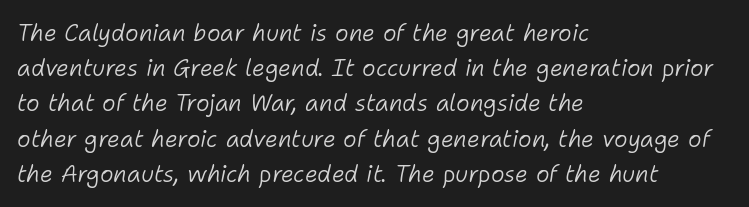
Q: Is the text bold? A: No.
Q: Is the text italic (slanted)? A: Yes, it leans right by about 11 degrees.
Q: Is the text underlined? A: No.
Q: How is the paragraph aligned? A: Left-aligned.
Q: Is the spacing between letters normal or unusually wide? A: Normal.
Q: Is the spacing between lines tight, normal or loose? A: Normal.
